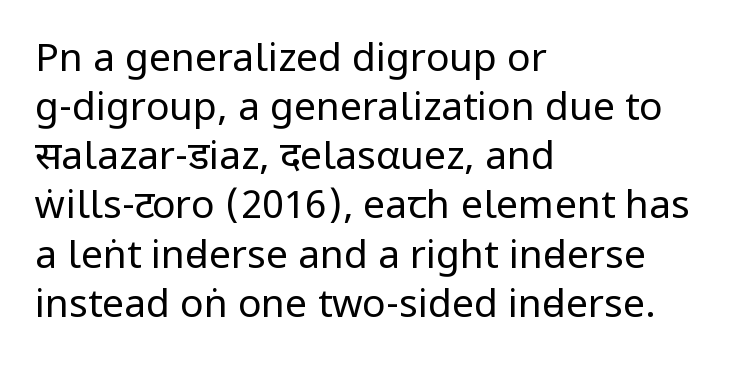
The image shows 39 px regular-weight, condensed sans-serif type, upright; set left-aligned, normal line spacing (1.26x), normal letter spacing, not underlined; low stroke contrast and a large x-height.
